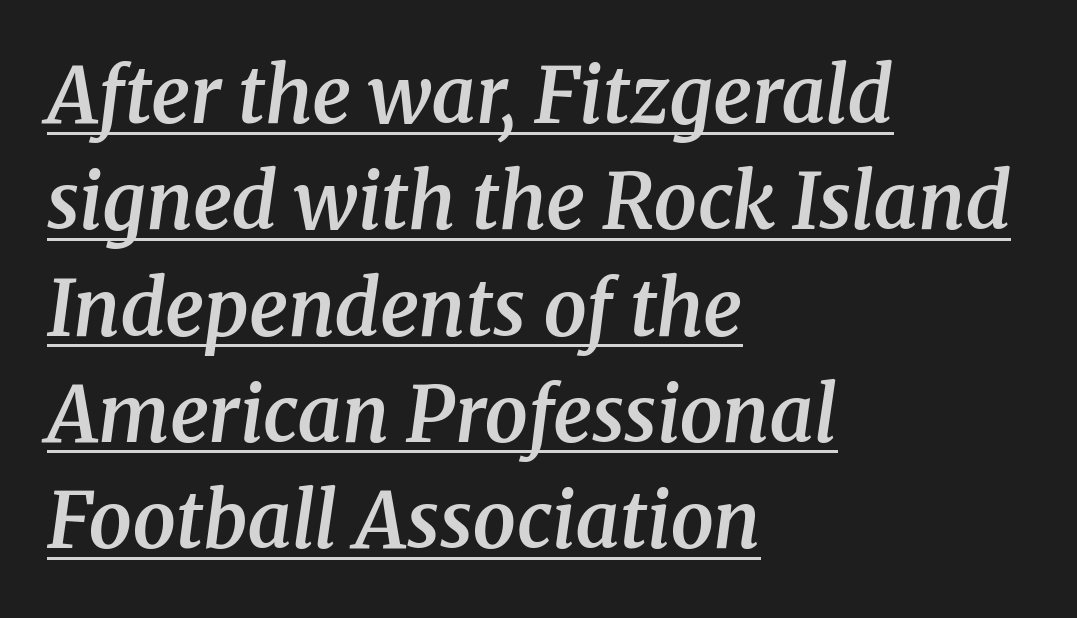
What decoration does the sample have? An underline. Here the designer chose a conventional face with non-uniform glyph widths. The passage shown leans; its letterforms are oblique. This sample uses plain, unmodified letter spacing. Interline gaps are of average width in this sample.
